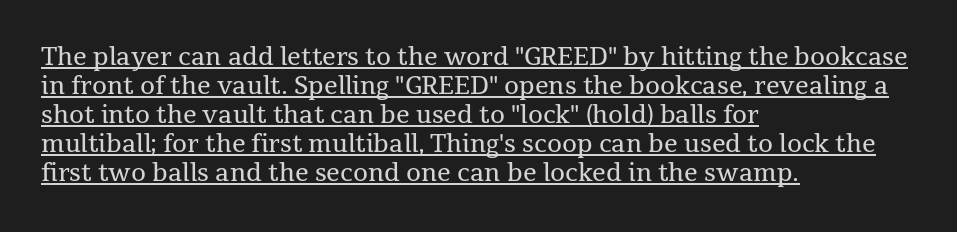
{"italic": "no", "bold": "no", "underline": "yes", "align": "left", "line_spacing_ratio": 1.21, "letter_spacing": "normal", "letter_spacing_em": 0.0, "glyph_px": 24}
